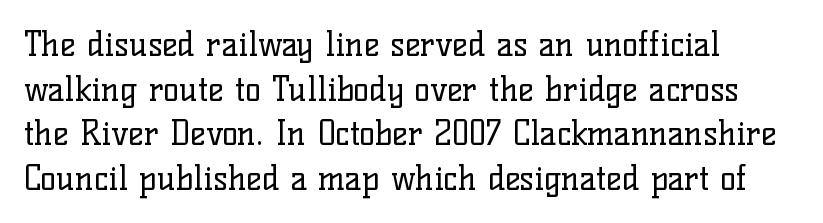
{"serif": "yes", "italic": "no", "bold": "no", "weight": "regular", "width": "normal", "stroke_contrast": "low", "x_height": "medium", "monospaced": "no", "underline": "no", "align": "left", "line_spacing": "normal", "line_spacing_ratio": 1.35, "letter_spacing": "normal", "letter_spacing_em": 0.0, "glyph_px": 33}
